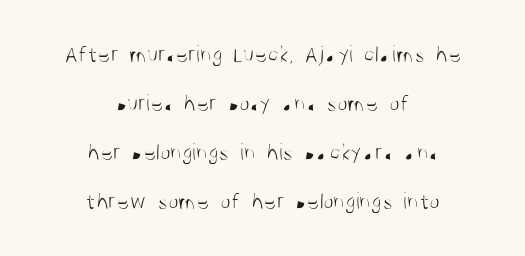
The compositor balanced each line on the midline. The lines are spread far apart with generous leading. A light-to-regular cut is what we see here. In terms of letterspacing, this is plain default setting. Check the space under the baseline: it is left empty.
